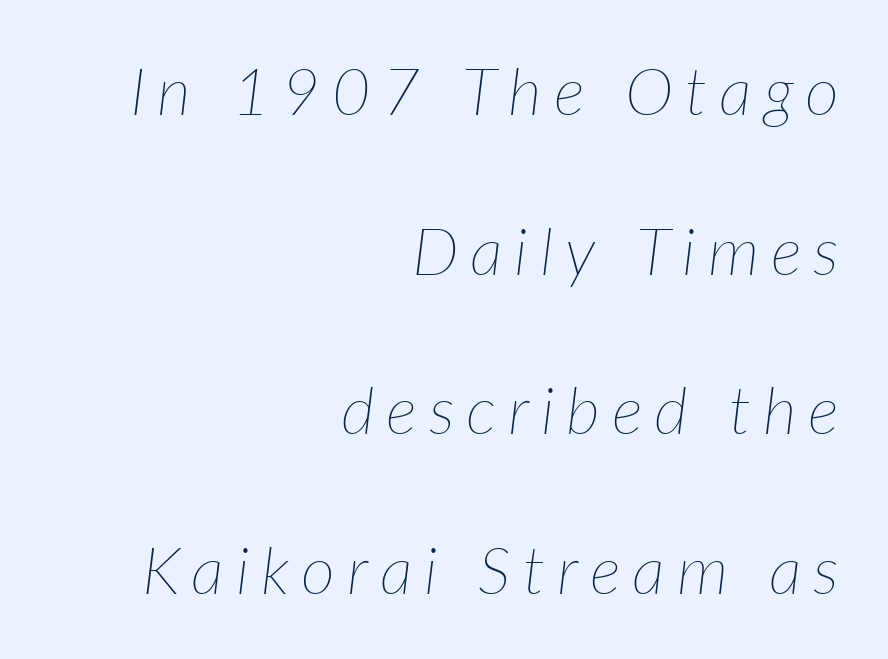
The image shows 66 px thin type, italic (leaning right); set right-aligned, loose line spacing (2.42x), not underlined; low stroke contrast and a medium x-height.
